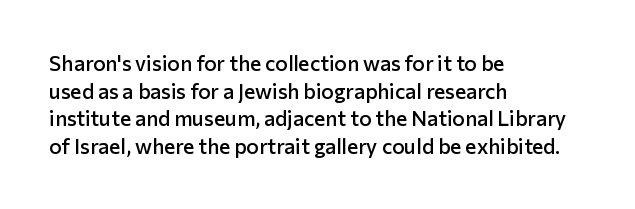
Q: Is the text bold? A: Semi-bold.
Q: Is the text italic (slanted)? A: No, it is upright.
Q: Is the text underlined? A: No.
Q: How is the paragraph aligned? A: Left-aligned.
Q: Is the spacing between letters normal or unusually wide? A: Normal.
Q: Is the spacing between lines tight, normal or loose? A: Normal.
